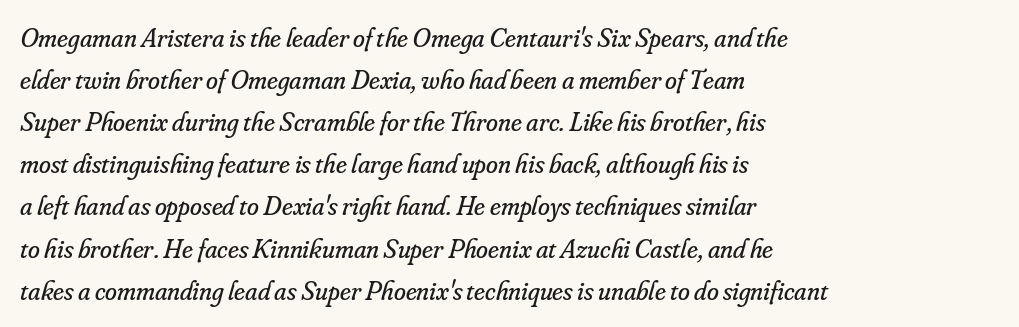
Q: Is the text bold? A: No.
Q: Is the text italic (slanted)? A: Yes, it leans right by about 16 degrees.
Q: Is the text underlined? A: No.
Q: How is the paragraph aligned? A: Left-aligned.
Q: Is the spacing between letters normal or unusually wide? A: Normal.
Q: Is the spacing between lines tight, normal or loose? A: Normal.
